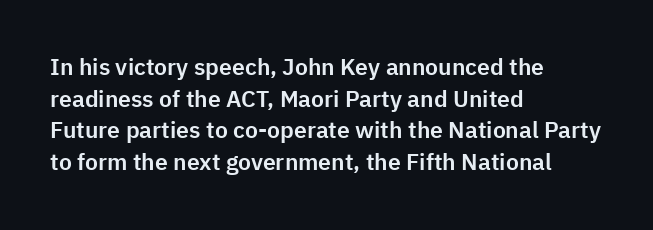
{"italic": "no", "underline": "no", "align": "left", "line_spacing": "normal", "line_spacing_ratio": 1.37, "letter_spacing": "normal", "letter_spacing_em": 0.0, "glyph_px": 23}
